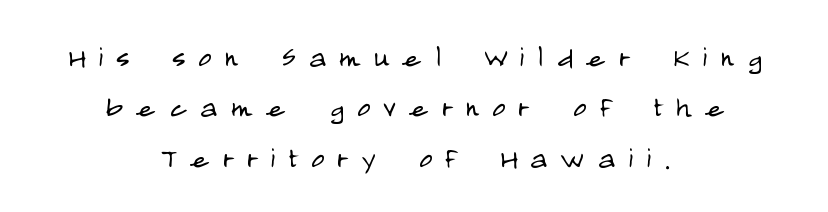
{"serif": "no", "italic": "no", "bold": "no", "weight": "light", "width": "condensed", "stroke_contrast": "low", "x_height": "large", "monospaced": "no", "underline": "no", "align": "center", "line_spacing": "normal", "line_spacing_ratio": 1.4, "letter_spacing": "wide", "letter_spacing_em": 0.36, "glyph_px": 36}
